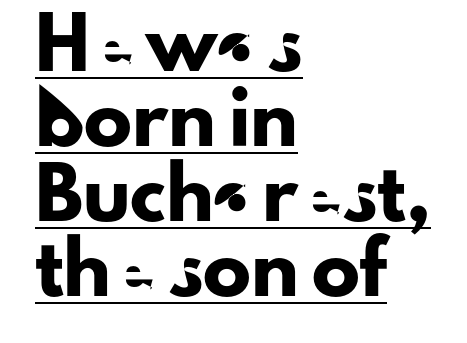
Q: Is the text italic (slanted)? A: No, it is upright.
Q: Is the typeface a serif or a sans-serif typeface? A: Sans-serif.
Q: Is the text underlined? A: Yes.
Q: How is the paragraph aligned? A: Left-aligned.
Q: Is the spacing between letters normal or unusually wide? A: Normal.
Q: Is the spacing between lines tight, normal or loose? A: Normal.
Q: Width (condensed, normal, or wide)? A: Normal.
Q: Stroke contrast? A: Low.
Q: x-height? A: Small.
Q: Monospaced? A: No.
